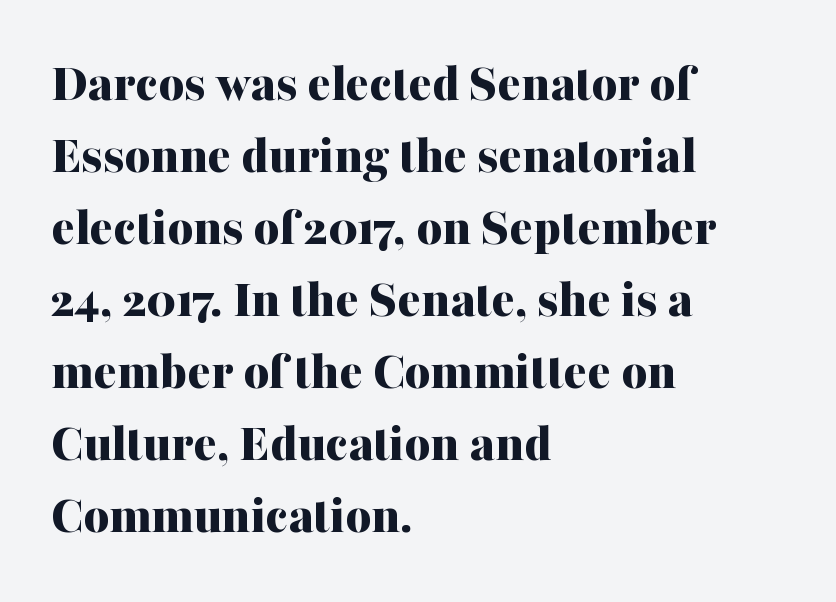
Q: Is the text bold? A: Yes.
Q: Is the text italic (slanted)? A: No, it is upright.
Q: Is the typeface a serif or a sans-serif typeface? A: Serif.
Q: Is the text underlined? A: No.
Q: How is the paragraph aligned? A: Left-aligned.
Q: Is the spacing between letters normal or unusually wide? A: Normal.
Q: Is the spacing between lines tight, normal or loose? A: Normal.
Q: Width (condensed, normal, or wide)? A: Normal.
Q: Stroke contrast? A: Medium.
Q: x-height? A: Medium.
Q: Monospaced? A: No.
